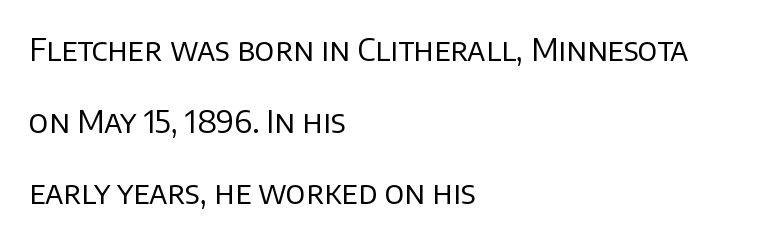
Nope, no serifs anywhere on these letters. You could call the tracking neutral — neither tight nor loose. One-word summary of the alignment: left. Clear beneath every line of the passage. Italic: no, the glyphs are upright roman.
